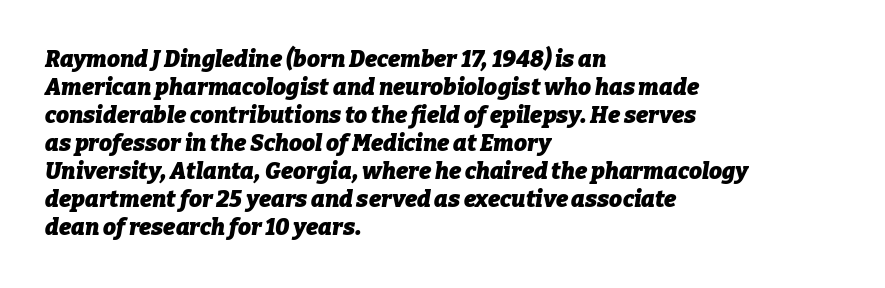
Q: Is the text bold? A: Yes.
Q: Is the text italic (slanted)? A: Yes, it leans right by about 9 degrees.
Q: Is the text underlined? A: No.
Q: How is the paragraph aligned? A: Left-aligned.
Q: Is the spacing between letters normal or unusually wide? A: Normal.
